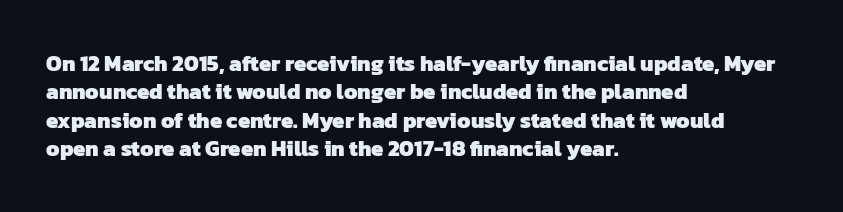
The image shows 22 px bold type; set left-aligned, normal line spacing (1.29x), normal letter spacing, not underlined.
